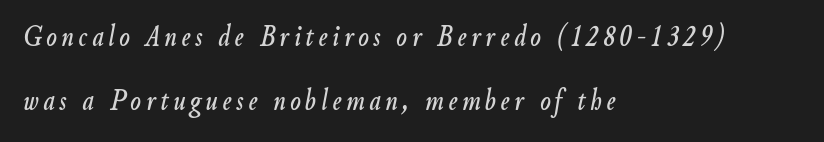
The image shows 31 px condensed type, italic (leaning right); set left-aligned, loose line spacing (2.06x), not underlined; low stroke contrast and a small x-height.
